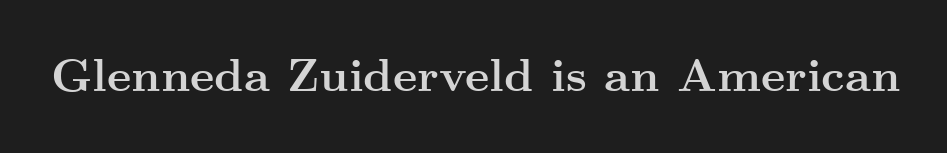
The image shows 46 px semibold, wide serif type, upright; set normal letter spacing, not underlined; medium stroke contrast and a small x-height.
